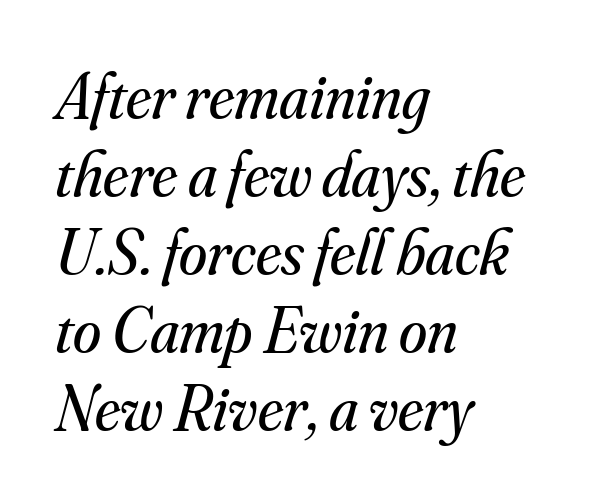
The image shows 64 px regular-weight serif type, italic (leaning right); set left-aligned, line spacing 1.22x, normal letter spacing, not underlined; medium stroke contrast and a small x-height.
